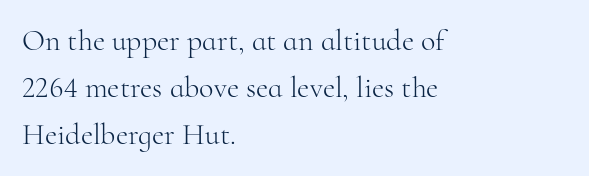
{"serif": "yes", "italic": "no", "bold": "no", "weight": "light", "width": "normal", "stroke_contrast": "high", "x_height": "small", "monospaced": "no", "underline": "no", "align": "left", "line_spacing": "normal", "line_spacing_ratio": 1.57, "letter_spacing": "normal", "letter_spacing_em": 0.0, "glyph_px": 30}
